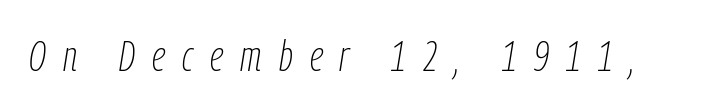
{"italic": "yes", "lean": "right", "slant_degrees": 9, "bold": "no", "weight": "thin", "width": "condensed", "stroke_contrast": "low", "x_height": "medium", "monospaced": "no", "underline": "no", "letter_spacing": "wide", "letter_spacing_em": 0.4, "glyph_px": 43}
